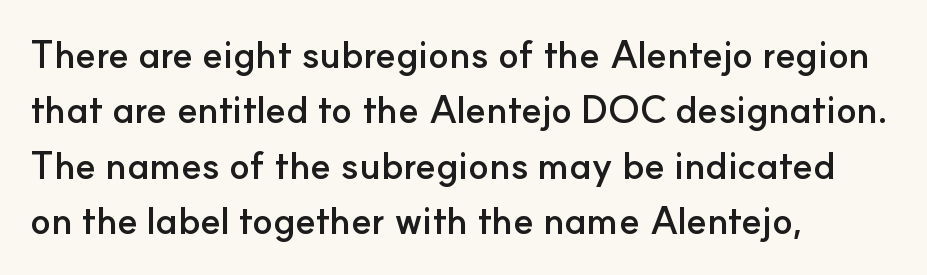
Q: Is the text bold? A: Yes.
Q: Is the text italic (slanted)? A: No, it is upright.
Q: Is the typeface a serif or a sans-serif typeface? A: Sans-serif.
Q: Is the text underlined? A: No.
Q: How is the paragraph aligned? A: Left-aligned.
Q: Is the spacing between letters normal or unusually wide? A: Normal.
Q: Is the spacing between lines tight, normal or loose? A: Normal.
Q: Width (condensed, normal, or wide)? A: Normal.
Q: Stroke contrast? A: Low.
Q: x-height? A: Small.
Q: Monospaced? A: No.
